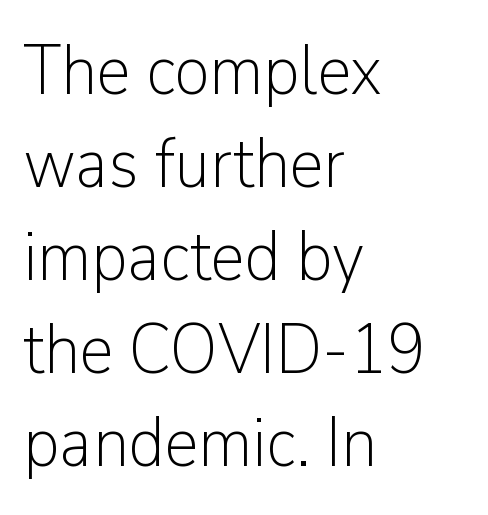
The setting favours the left margin, as ordinary paragraphs usually do. On a weight scale, this lands at 450 or below. Honestly, there is no underline to notice here at all. Each letter keeps its own natural width here, so spacing adapts to shape. The lettering holds an erect, upright posture throughout. Notice how descenders clear the ascenders below comfortably — that's standard leading.
